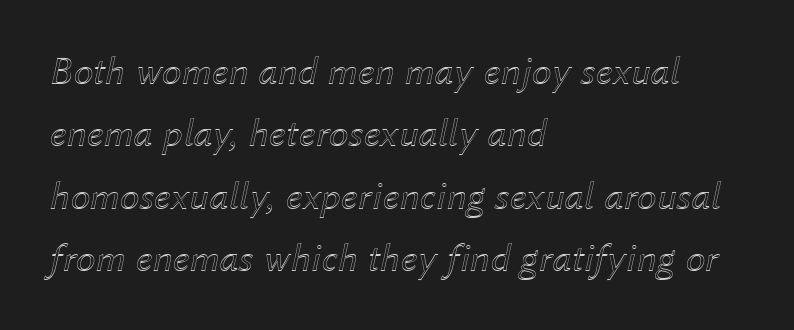
Vertical spacing — default. Line beginnings align vertically; line endings do not. Posture: slanted. Tracking value appears to be zero — textbook default spacing.
